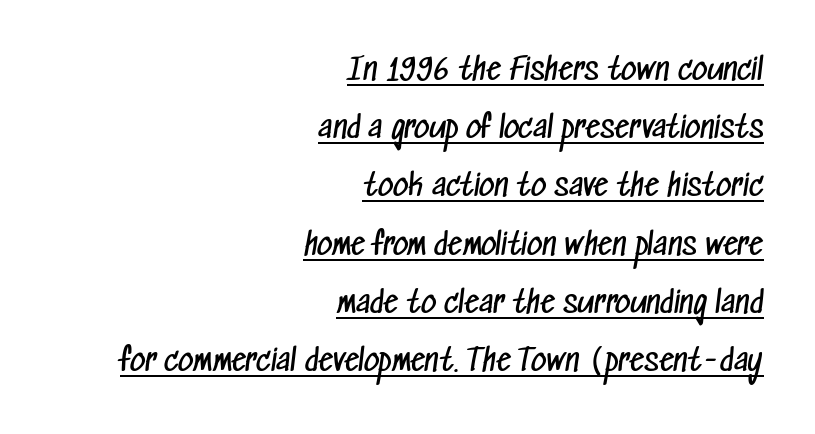
The image shows 30 px regular-weight, condensed sans-serif type; set right-aligned, loose line spacing (1.94x), normal letter spacing, underlined; low stroke contrast and a medium x-height.
